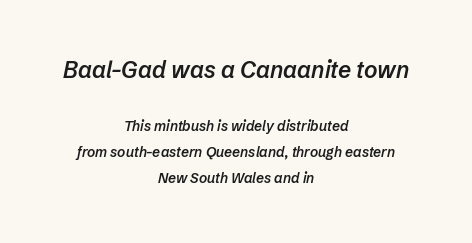
Q: Is the text bold? A: Semi-bold.
Q: Is the text italic (slanted)? A: Yes, it leans right by about 12 degrees.
Q: Is the text underlined? A: No.
Q: How is the paragraph aligned? A: Centered.
Q: Is the spacing between letters normal or unusually wide? A: Normal.
Q: Which block of text is set in a larger size, the first (top) or the second (bottom)? A: The first (top) one.
